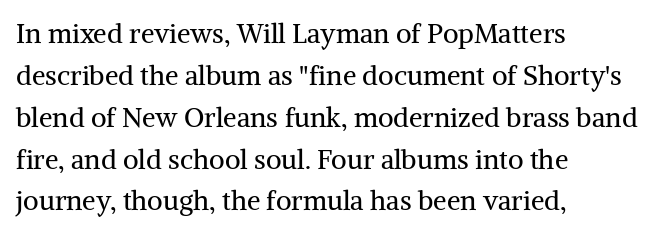
The image shows 27 px text type, upright; set left-aligned, normal line spacing (1.55x), normal letter spacing, not underlined.
